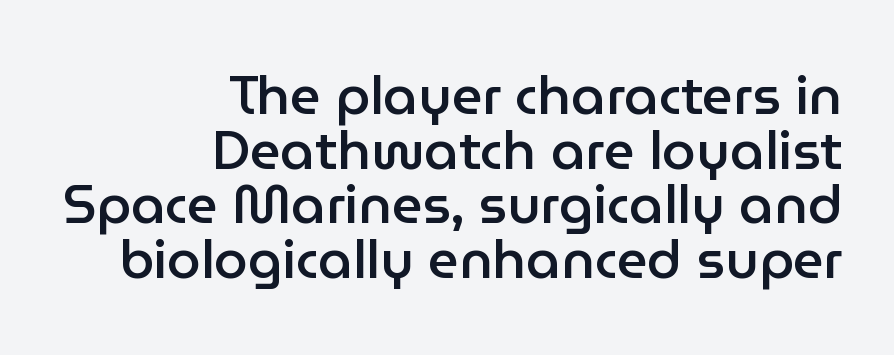
You could barely slide anything between these rows. Horizontally, the lines are justified to the trailing edge only. These lines keep a tight, regular rhythm from letter to letter. I'd call this a sans setting — the letters go barefoot. Underline: absent.
